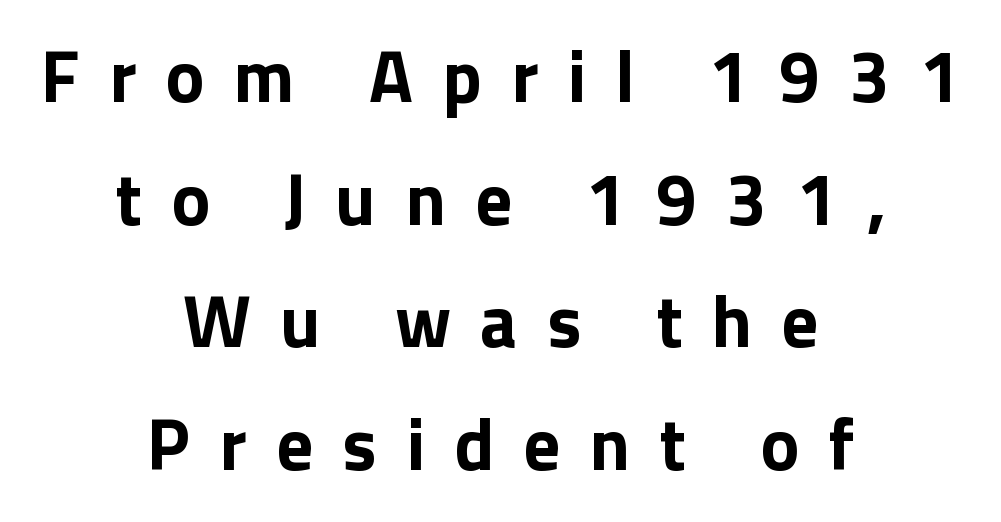
{"serif": "no", "italic": "no", "bold": "yes", "weight": "bold", "width": "normal", "stroke_contrast": "low", "x_height": "medium", "monospaced": "no", "underline": "no", "align": "center", "line_spacing": "normal", "line_spacing_ratio": 1.68, "letter_spacing": "wide", "letter_spacing_em": 0.4, "glyph_px": 73}
